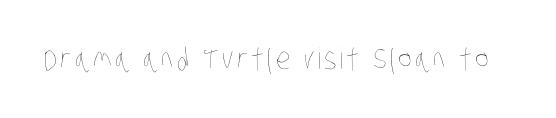
The image shows 29 px thin, condensed type; set not underlined; low stroke contrast and a large x-height.
